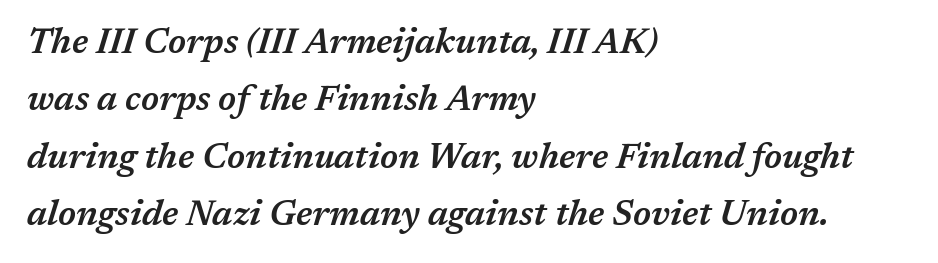
{"italic": "yes", "lean": "right", "slant_degrees": 17, "bold": "semi", "weight": "semibold", "width": "normal", "stroke_contrast": "medium", "x_height": "medium", "monospaced": "no", "underline": "no", "align": "left", "line_spacing": "normal", "line_spacing_ratio": 1.64, "letter_spacing": "normal", "letter_spacing_em": 0.0, "glyph_px": 35}
